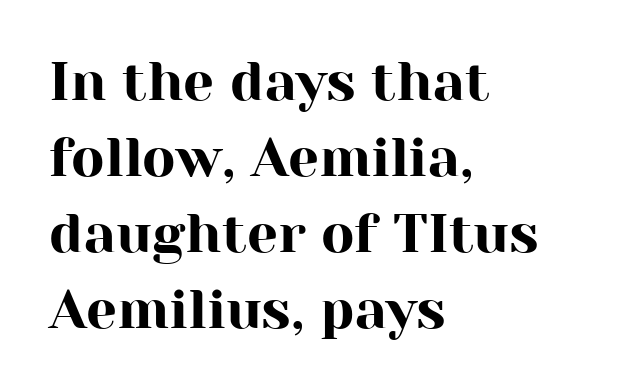
{"serif": "yes", "italic": "no", "width": "normal", "stroke_contrast": "high", "x_height": "medium", "monospaced": "no", "underline": "no", "align": "left", "line_spacing": "normal", "line_spacing_ratio": 1.38, "letter_spacing": "normal", "letter_spacing_em": 0.0, "glyph_px": 55}
